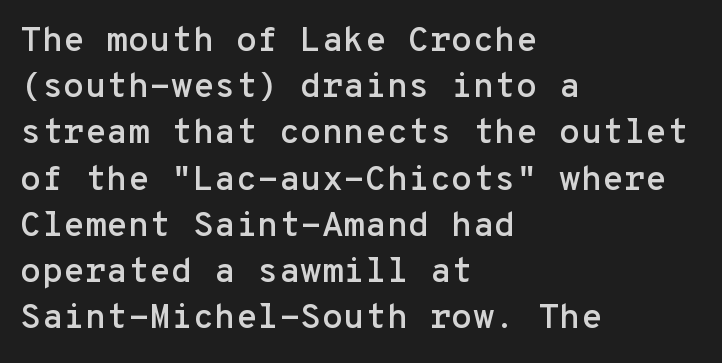
Each word holds together tightly as a unit, with standard inter-letter gaps. Nothing sits at the stroke ends, so this counts as sans-serif. A typesetter would call this leading conventional body-copy spacing. This sample has the even, mechanical cadence of fixed-width lettering. Where is the straight margin? On the left.
